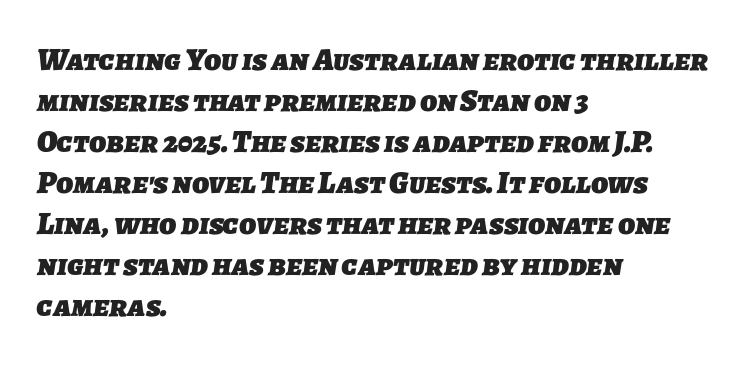
{"serif": "no", "bold": "yes", "weight": "heavy", "width": "normal", "stroke_contrast": "low", "x_height": "medium", "monospaced": "no", "underline": "no", "align": "left", "line_spacing": "normal", "line_spacing_ratio": 1.28, "letter_spacing": "normal", "letter_spacing_em": 0.0, "glyph_px": 32}
